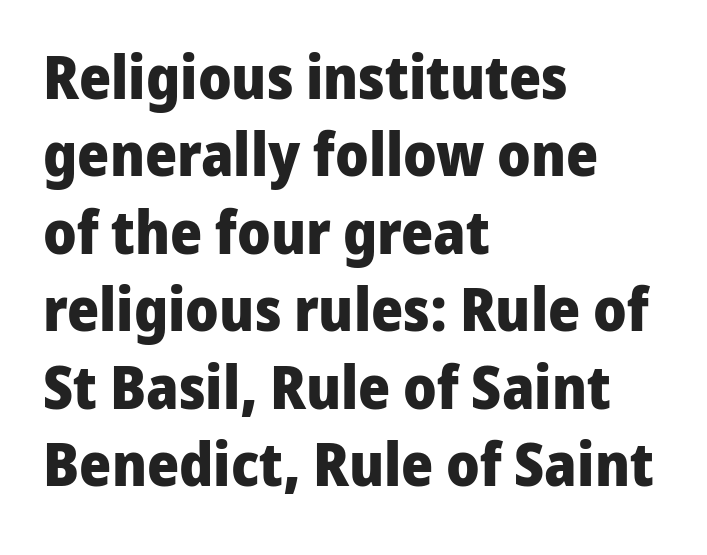
Q: Is the text bold? A: Yes.
Q: Is the text italic (slanted)? A: No, it is upright.
Q: Is the typeface a serif or a sans-serif typeface? A: Sans-serif.
Q: Is the text underlined? A: No.
Q: How is the paragraph aligned? A: Left-aligned.
Q: Is the spacing between letters normal or unusually wide? A: Normal.
Q: Is the spacing between lines tight, normal or loose? A: Normal.
Q: Width (condensed, normal, or wide)? A: Normal.
Q: Stroke contrast? A: Low.
Q: x-height? A: Medium.
Q: Monospaced? A: No.
